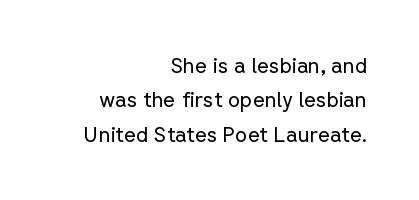
Q: Is the text bold? A: No.
Q: Is the text italic (slanted)? A: No, it is upright.
Q: Is the text underlined? A: No.
Q: How is the paragraph aligned? A: Right-aligned.
Q: Is the spacing between letters normal or unusually wide? A: Normal.
Q: Is the spacing between lines tight, normal or loose? A: Normal.
